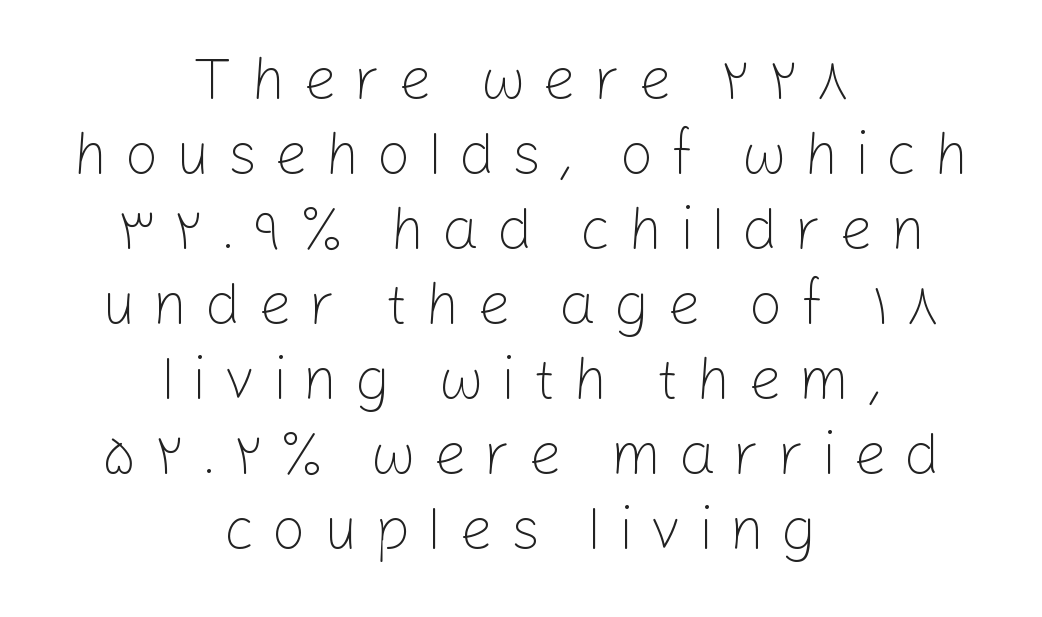
{"serif": "no", "italic": "no", "bold": "no", "weight": "light", "width": "normal", "stroke_contrast": "low", "x_height": "medium", "monospaced": "no", "underline": "no", "align": "center", "line_spacing": "normal", "line_spacing_ratio": 1.27, "letter_spacing": "wide", "letter_spacing_em": 0.29, "glyph_px": 59}
